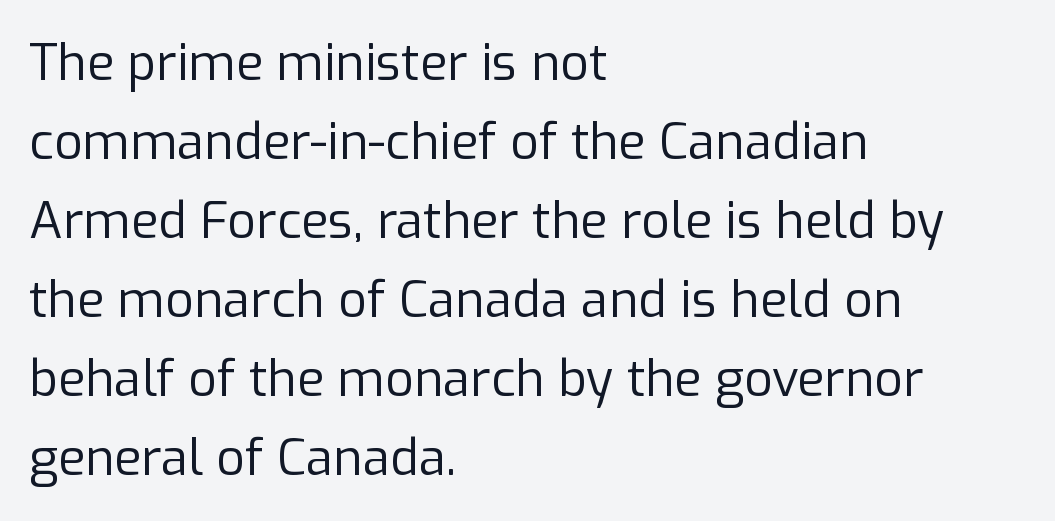
Q: Is the text bold? A: No.
Q: Is the text italic (slanted)? A: No, it is upright.
Q: Is the typeface a serif or a sans-serif typeface? A: Sans-serif.
Q: Is the text underlined? A: No.
Q: How is the paragraph aligned? A: Left-aligned.
Q: Is the spacing between letters normal or unusually wide? A: Normal.
Q: Is the spacing between lines tight, normal or loose? A: Normal.
Q: Width (condensed, normal, or wide)? A: Normal.
Q: Stroke contrast? A: Low.
Q: x-height? A: Medium.
Q: Monospaced? A: No.
